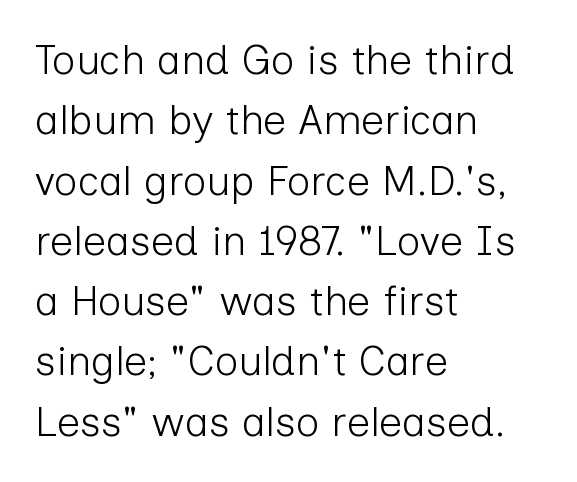
Q: Is the text bold? A: No.
Q: Is the text italic (slanted)? A: No, it is upright.
Q: Is the typeface a serif or a sans-serif typeface? A: Sans-serif.
Q: Is the text underlined? A: No.
Q: How is the paragraph aligned? A: Left-aligned.
Q: Is the spacing between letters normal or unusually wide? A: Normal.
Q: Is the spacing between lines tight, normal or loose? A: Normal.
Q: Width (condensed, normal, or wide)? A: Normal.
Q: Stroke contrast? A: Low.
Q: x-height? A: Medium.
Q: Monospaced? A: No.
